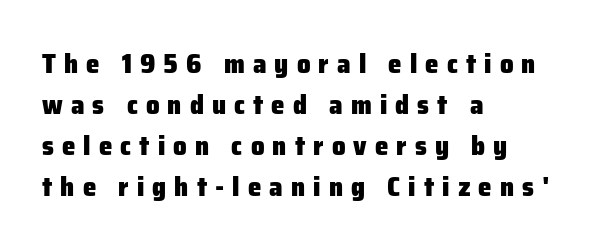
The string is rendered with underlining switched off. Horizontal bands of white between lines are of average thickness. The type is letterspaced generously, with wide tracking. What weight is shown? A full bold with thick strokes. Horizontally, the lines are justified to the leading edge only.
